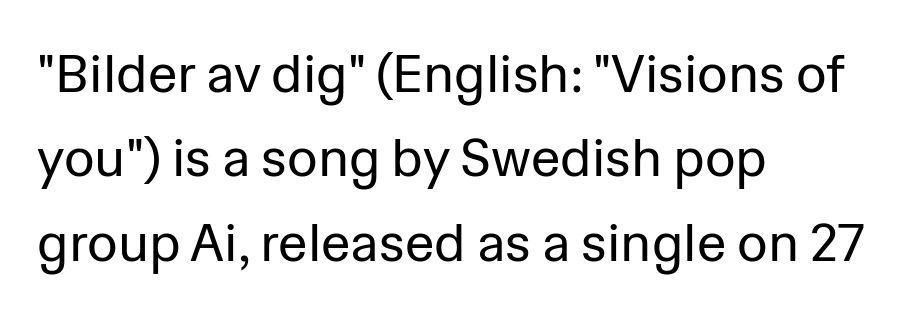
Q: Is the text bold? A: No.
Q: Is the text italic (slanted)? A: No, it is upright.
Q: Is the typeface a serif or a sans-serif typeface? A: Sans-serif.
Q: Is the text underlined? A: No.
Q: How is the paragraph aligned? A: Left-aligned.
Q: Is the spacing between letters normal or unusually wide? A: Normal.
Q: Is the spacing between lines tight, normal or loose? A: Normal.
Q: Width (condensed, normal, or wide)? A: Normal.
Q: Stroke contrast? A: Low.
Q: x-height? A: Medium.
Q: Monospaced? A: No.
